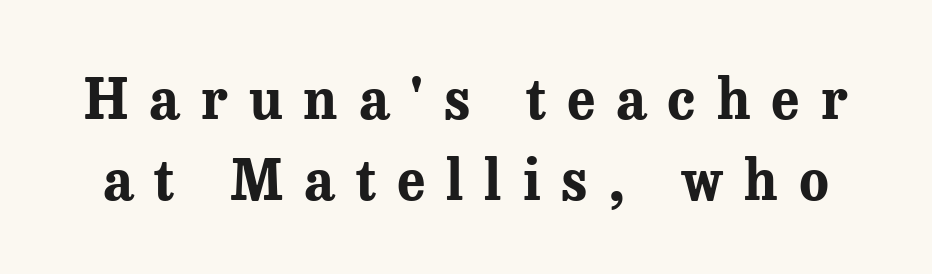
{"serif": "yes", "italic": "no", "bold": "yes", "weight": "bold", "width": "normal", "stroke_contrast": "medium", "x_height": "medium", "monospaced": "no", "underline": "no", "line_spacing": "normal", "line_spacing_ratio": 1.47, "letter_spacing": "wide", "letter_spacing_em": 0.38, "glyph_px": 55}
